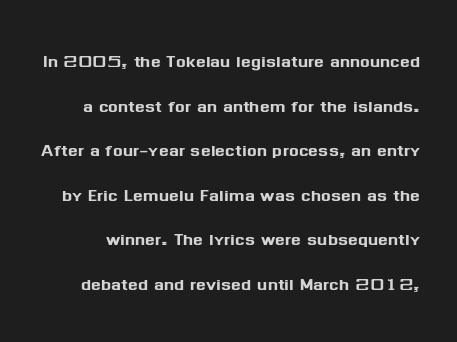
The image shows 23 px text type, upright; set loose line spacing (1.94x), normal letter spacing, not underlined.
